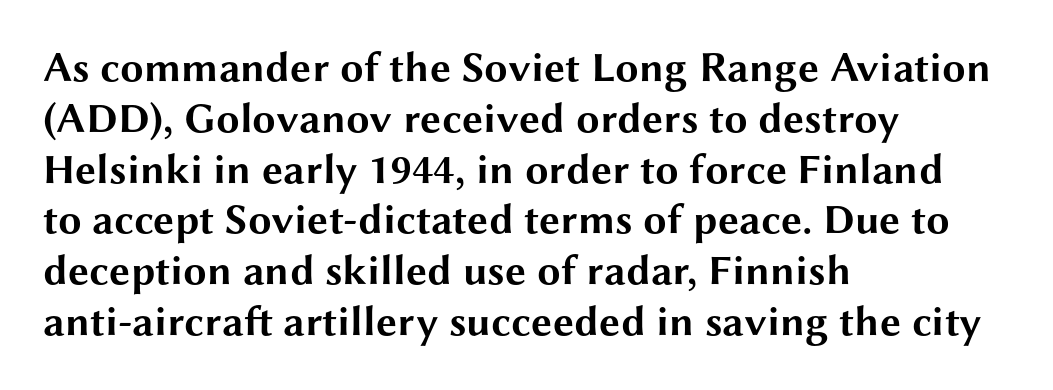
Descenders are the only things crossing below the line. Heavy-handed strokes throughout: this text is bold. Does the copy run flush right? No — it runs flush left. Do the characters align in a grid? No, the font is proportional. The lettering stays uniformly vertical, giving the passage a roman look.
